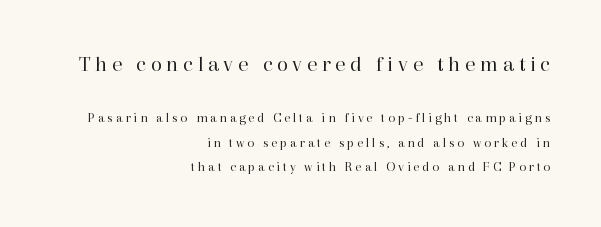
The image shows 23 px text type, upright; set right-aligned, line spacing 1.74x, unusually wide letter spacing (+0.2 em), not underlined; the first (top) block is 1.64x larger.
